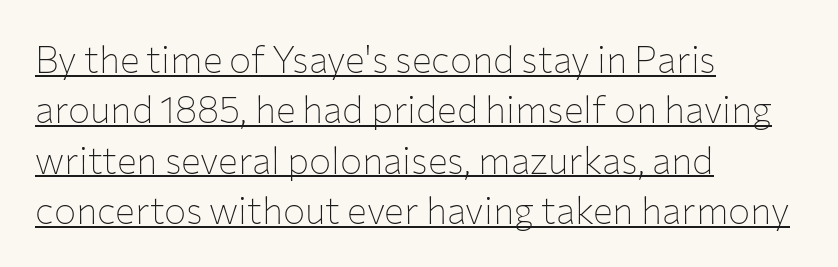
Q: Is the text bold? A: No.
Q: Is the text italic (slanted)? A: No, it is upright.
Q: Is the typeface a serif or a sans-serif typeface? A: Sans-serif.
Q: Is the text underlined? A: Yes.
Q: How is the paragraph aligned? A: Left-aligned.
Q: Is the spacing between letters normal or unusually wide? A: Normal.
Q: Is the spacing between lines tight, normal or loose? A: Normal.
Q: Width (condensed, normal, or wide)? A: Normal.
Q: Stroke contrast? A: Low.
Q: x-height? A: Medium.
Q: Monospaced? A: No.
